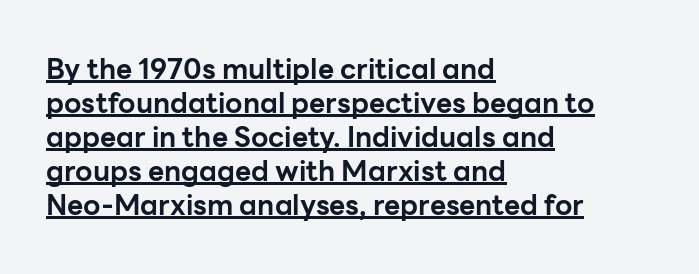
The image shows 28 px bold sans-serif type, upright; set left-aligned, line spacing 1.21x, normal letter spacing, underlined; low stroke contrast and a medium x-height.
